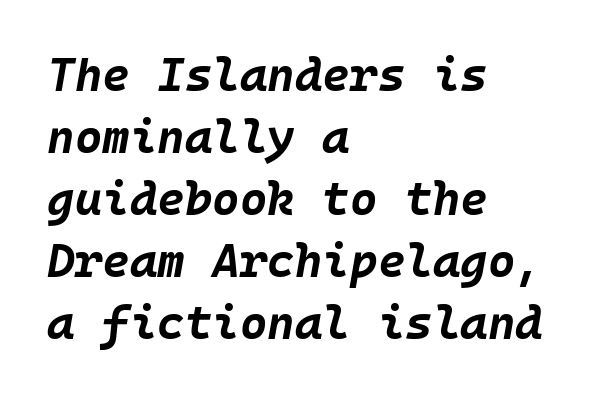
{"italic": "yes", "lean": "right", "slant_degrees": 10, "bold": "yes", "weight": "bold", "width": "normal", "stroke_contrast": "low", "x_height": "large", "underline": "no", "align": "left", "line_spacing": "normal", "line_spacing_ratio": 1.32, "letter_spacing": "normal", "letter_spacing_em": 0.0, "glyph_px": 47}
